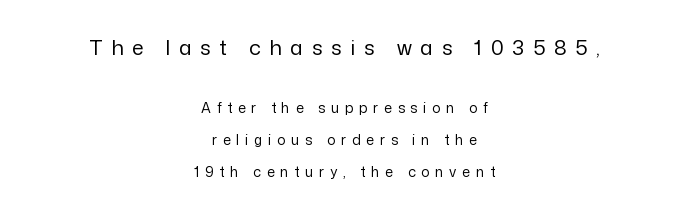
{"italic": "no", "bold": "no", "underline": "no", "align": "center", "line_spacing": "loose", "line_spacing_ratio": 2.3, "letter_spacing": "wide", "letter_spacing_em": 0.41, "larger_block": "first", "size_ratio": 1.5, "glyph_px": 21}
